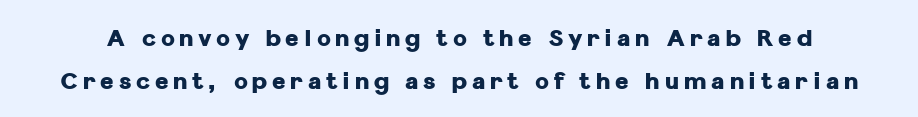
{"italic": "no", "bold": "yes", "underline": "no", "line_spacing_ratio": 1.89, "letter_spacing": "wide", "letter_spacing_em": 0.21, "glyph_px": 23}
